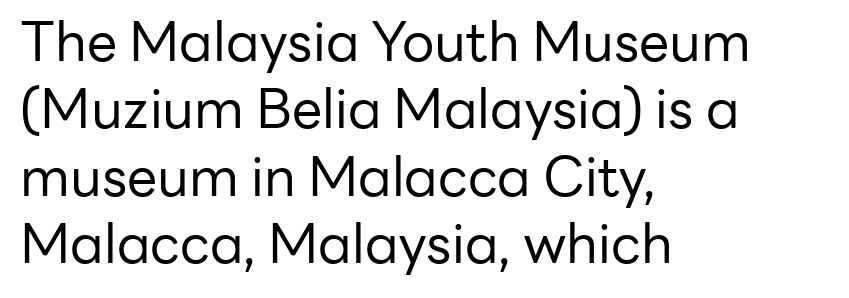
A light-to-regular cut is what we see here. Lines of text with bare space underneath. Nope, not italic — everything's standing straight. Examine the stroke ends and you'll find no serifs. The block of text has a typical density, with ordinary space between rows. A typesetter would call this zero additional tracking.
